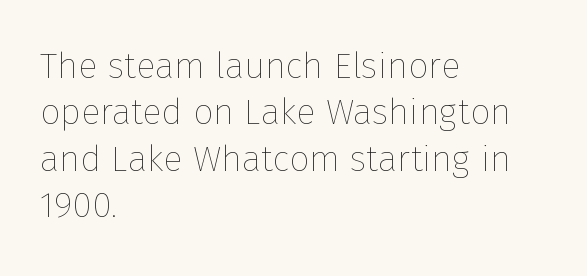
The image shows 36 px thin type, upright; set left-aligned, normal line spacing (1.29x), normal letter spacing, not underlined; low stroke contrast and a medium x-height.
